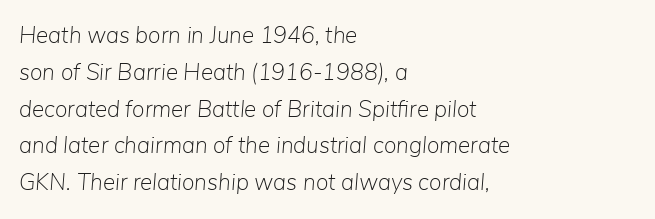
Observe the ordinary spacing: letters are neighbours, not strangers. Heft: none added — not bold. Bare-footed words on every line. It's the slanting kind of type. Normally led — the rows are evenly, conventionally spaced. All the whitespace from short lines collects on the right.
